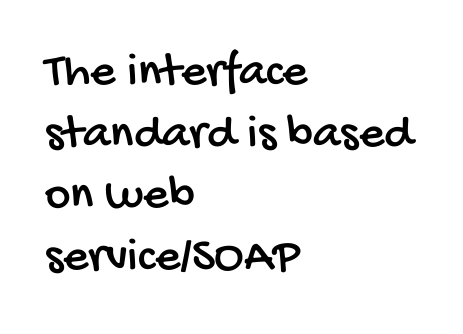
Q: Is the typeface a serif or a sans-serif typeface? A: Sans-serif.
Q: Is the text underlined? A: No.
Q: How is the paragraph aligned? A: Left-aligned.
Q: Is the spacing between letters normal or unusually wide? A: Normal.
Q: Is the spacing between lines tight, normal or loose? A: Normal.
Q: Width (condensed, normal, or wide)? A: Condensed.
Q: Stroke contrast? A: Low.
Q: x-height? A: Large.
Q: Monospaced? A: No.
